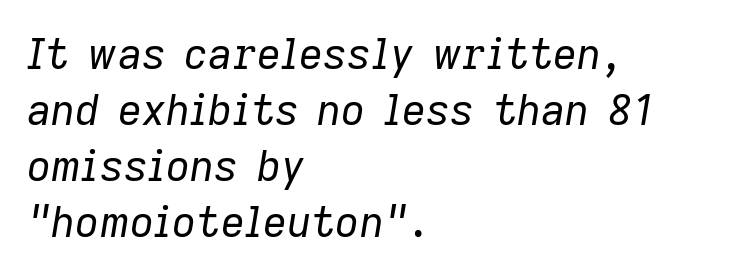
Q: Is the text bold? A: No.
Q: Is the text italic (slanted)? A: Yes, it leans right by about 9 degrees.
Q: Is the text underlined? A: No.
Q: How is the paragraph aligned? A: Left-aligned.
Q: Is the spacing between letters normal or unusually wide? A: Normal.
Q: Is the spacing between lines tight, normal or loose? A: Normal.
Q: Width (condensed, normal, or wide)? A: Normal.
Q: Stroke contrast? A: Low.
Q: x-height? A: Medium.
Q: Monospaced? A: No.
